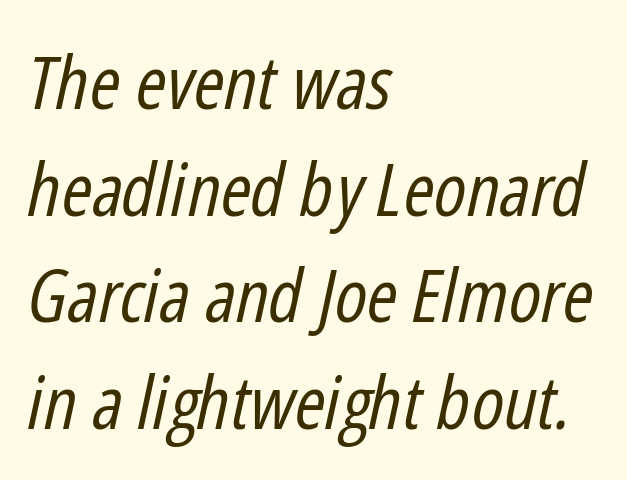
The gaps between neighbouring characters are ordinary and unremarkable. Which margin do the lines hug? The left one — the right edge is uneven. The face used here is proportionally spaced, like ordinary book or web type. Reading down the column, the eye jumps a familiar distance to each next line. In terms of posture, this sample is oblique.
